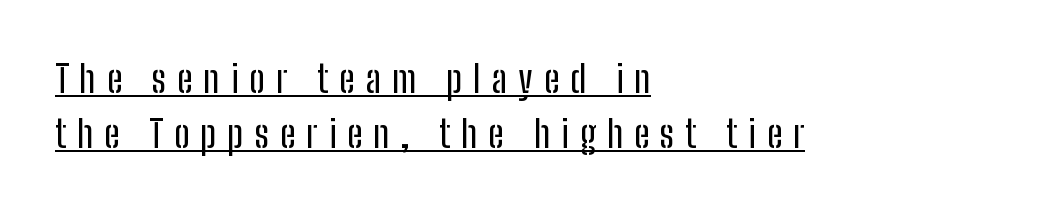
{"serif": "no", "italic": "no", "width": "condensed", "stroke_contrast": "low", "x_height": "medium", "monospaced": "no", "underline": "yes", "align": "left", "line_spacing": "normal", "line_spacing_ratio": 1.45, "letter_spacing": "wide", "letter_spacing_em": 0.29, "glyph_px": 38}
